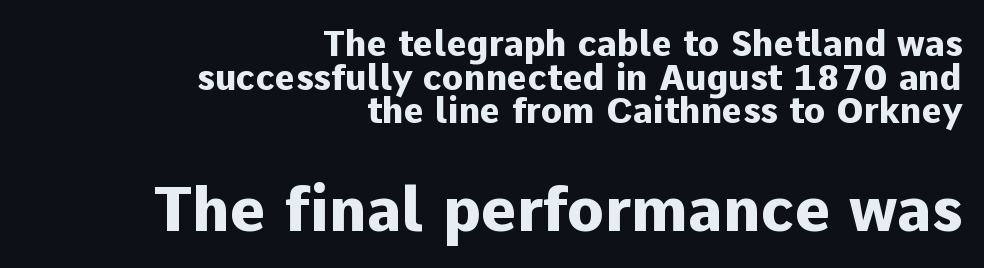
Does extra space separate the letters? No, they use regular spacing. The line-height multiplier appears low, near solid setting. You could not count columns in this text — the font is proportionally spaced. The string is rendered with underlining switched off. A student would notice the bottom passage is typeset larger than what precedes it. Chunky letters — that's bold for sure.
